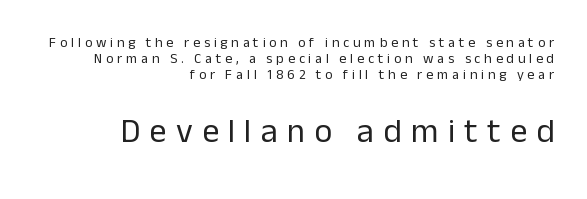
Q: Is the text bold? A: No.
Q: Is the text italic (slanted)? A: No, it is upright.
Q: Is the typeface a serif or a sans-serif typeface? A: Sans-serif.
Q: Is the text underlined? A: No.
Q: How is the paragraph aligned? A: Right-aligned.
Q: Is the spacing between letters normal or unusually wide? A: Unusually wide.
Q: Is the spacing between lines tight, normal or loose? A: Tight.
Q: Which block of text is set in a larger size, the first (top) or the second (bottom)? A: The second (bottom) one.
Q: Width (condensed, normal, or wide)? A: Normal.
Q: Stroke contrast? A: Low.
Q: x-height? A: Medium.
Q: Monospaced? A: No.
